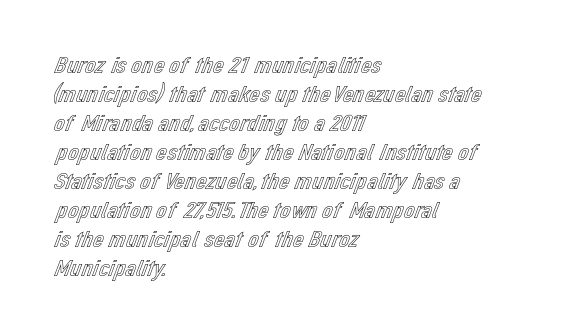
The area under the type is left untouched. Is the block centered? No — it sits flush against the left margin. Default kerning and tracking; the words read as compact shapes.
